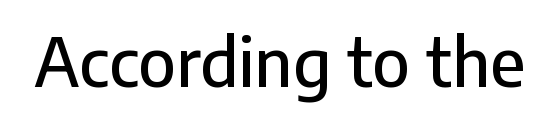
{"serif": "no", "italic": "no", "width": "normal", "stroke_contrast": "low", "x_height": "medium", "monospaced": "no", "underline": "no", "letter_spacing": "normal", "letter_spacing_em": 0.0, "glyph_px": 66}
